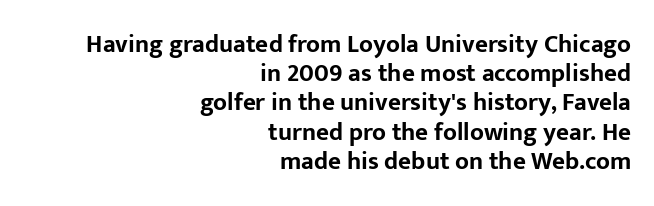
The image shows 25 px bold type, upright; set right-aligned, line spacing 1.17x, normal letter spacing, not underlined.
